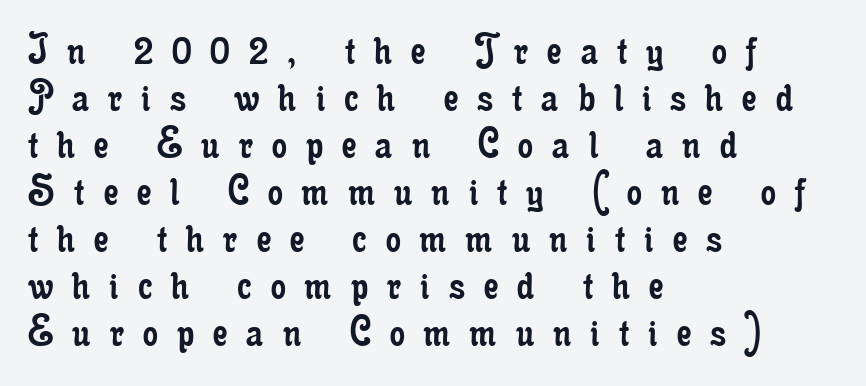
{"serif": "yes", "italic": "no", "bold": "no", "weight": "regular", "width": "condensed", "stroke_contrast": "low", "x_height": "small", "monospaced": "no", "underline": "no", "align": "left", "line_spacing": "tight", "line_spacing_ratio": 1.0, "letter_spacing": "wide", "letter_spacing_em": 0.41, "glyph_px": 47}
